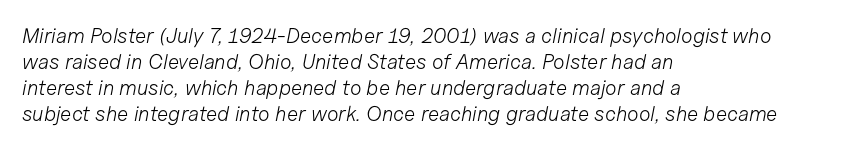
Q: Is the text bold? A: No.
Q: Is the text italic (slanted)? A: Yes, it leans right by about 11 degrees.
Q: Is the text underlined? A: No.
Q: How is the paragraph aligned? A: Left-aligned.
Q: Is the spacing between letters normal or unusually wide? A: Normal.
